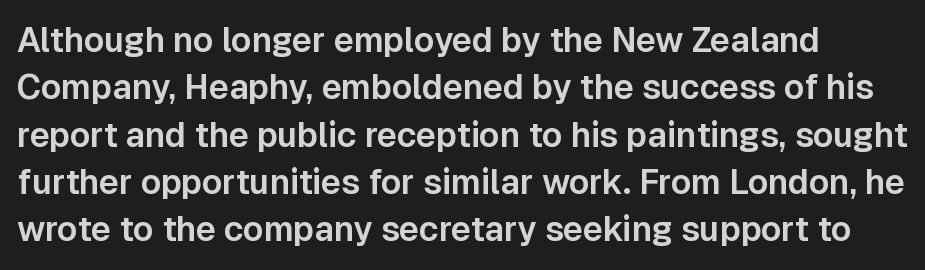
The typography opts for an upright posture over an oblique one. A normal amount of white space separates one row of letters from the next. Regarding serifs, this sample does without them. The passage shown is typed in a proportional face where columns would drift.
